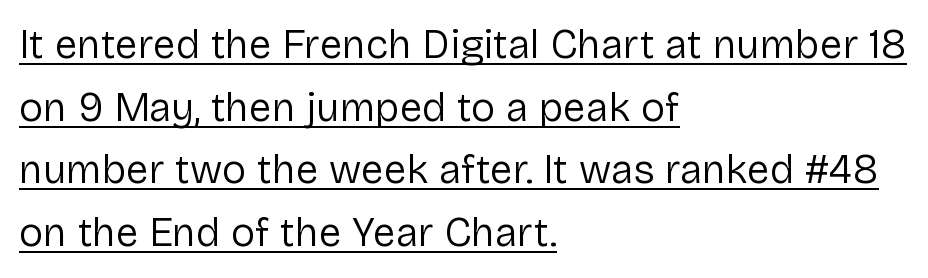
The image shows 41 px regular-weight sans-serif type, upright; set left-aligned, normal line spacing (1.53x), normal letter spacing, underlined; low stroke contrast and a medium x-height.
